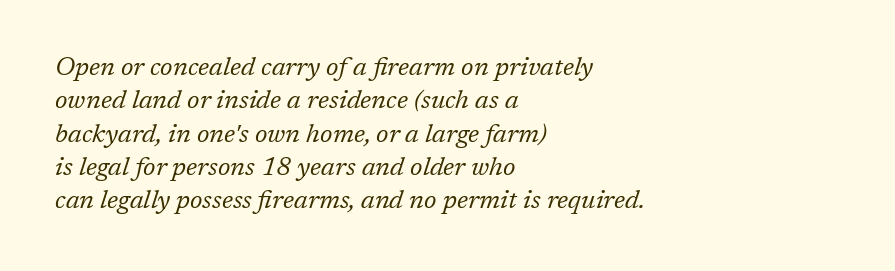
The ragged edge is on the right, which tells us the setting is flush left. A light-to-regular cut is what we see here. Letters rest on an invisible, unmarked baseline. Rows of type keep a routine distance in the vertical direction. Does extra space separate the letters? No, they use regular spacing.
